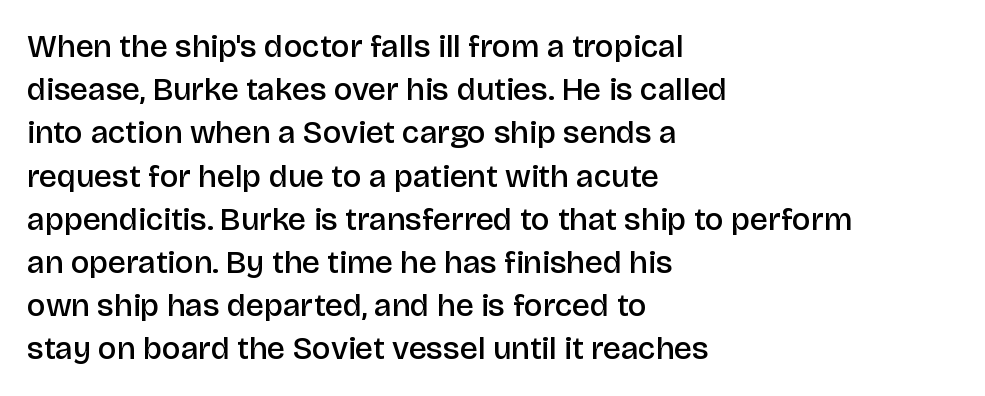
{"serif": "no", "italic": "no", "bold": "semi", "weight": "semibold", "width": "normal", "stroke_contrast": "low", "x_height": "large", "monospaced": "no", "underline": "no", "align": "left", "line_spacing": "normal", "line_spacing_ratio": 1.35, "letter_spacing": "normal", "letter_spacing_em": 0.0, "glyph_px": 32}
